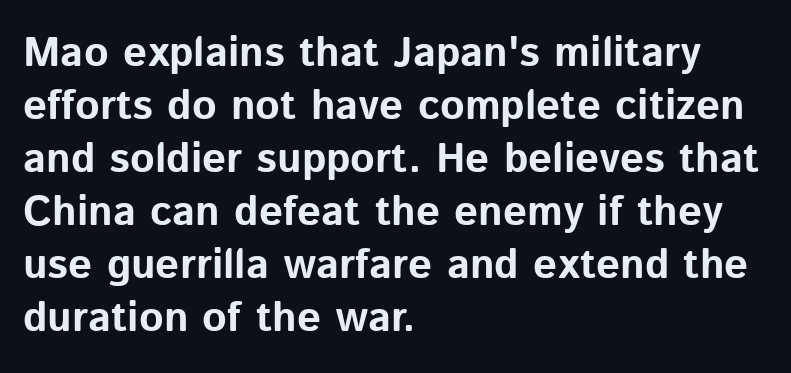
Q: Is the text bold? A: Yes.
Q: Is the text italic (slanted)? A: No, it is upright.
Q: Is the typeface a serif or a sans-serif typeface? A: Sans-serif.
Q: Is the text underlined? A: No.
Q: How is the paragraph aligned? A: Left-aligned.
Q: Is the spacing between letters normal or unusually wide? A: Normal.
Q: Is the spacing between lines tight, normal or loose? A: Normal.
Q: Width (condensed, normal, or wide)? A: Normal.
Q: Stroke contrast? A: Low.
Q: x-height? A: Medium.
Q: Monospaced? A: No.
